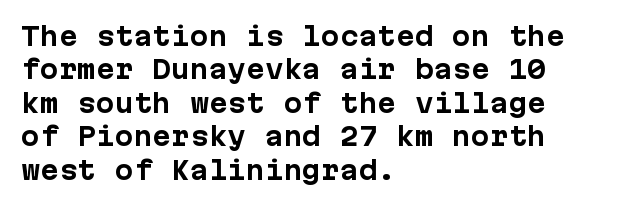
Q: Is the text bold? A: Yes.
Q: Is the text italic (slanted)? A: No, it is upright.
Q: Is the text underlined? A: No.
Q: How is the paragraph aligned? A: Left-aligned.
Q: Is the spacing between letters normal or unusually wide? A: Normal.
Q: Is the spacing between lines tight, normal or loose? A: Normal.
